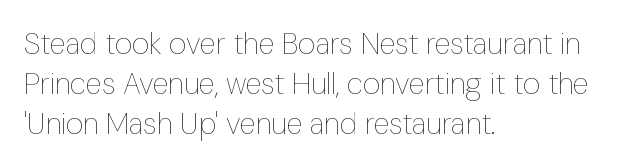
{"italic": "no", "bold": "no", "weight": "thin", "width": "condensed", "stroke_contrast": "low", "x_height": "medium", "monospaced": "no", "underline": "no", "align": "left", "line_spacing": "normal", "line_spacing_ratio": 1.33, "letter_spacing": "normal", "letter_spacing_em": 0.0, "glyph_px": 30}
